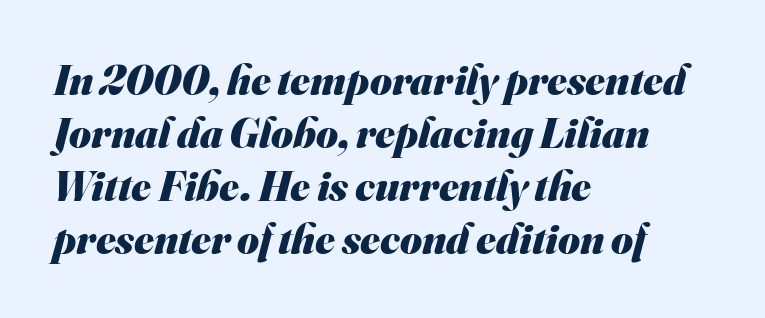
Q: Is the text bold? A: Yes.
Q: Is the typeface a serif or a sans-serif typeface? A: Sans-serif.
Q: Is the text underlined? A: No.
Q: How is the paragraph aligned? A: Left-aligned.
Q: Is the spacing between letters normal or unusually wide? A: Normal.
Q: Is the spacing between lines tight, normal or loose? A: Normal.
Q: Width (condensed, normal, or wide)? A: Normal.
Q: Stroke contrast? A: Medium.
Q: x-height? A: Small.
Q: Monospaced? A: No.
